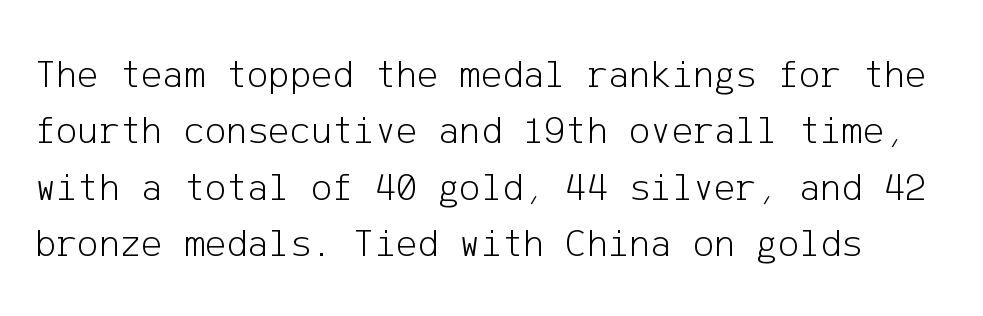
The image shows 40 px light sans-serif type, upright; set normal line spacing (1.41x), normal letter spacing, not underlined; low stroke contrast and a medium x-height.
